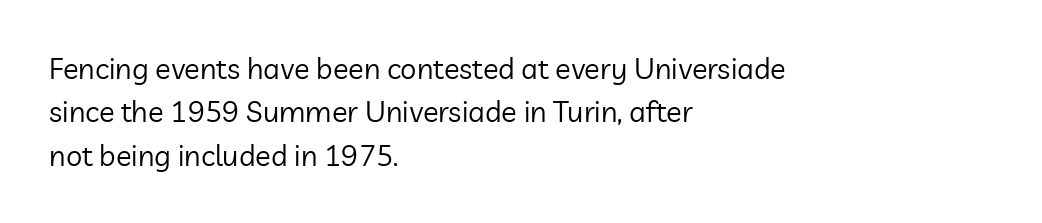
Q: Is the text bold? A: No.
Q: Is the text italic (slanted)? A: No, it is upright.
Q: Is the typeface a serif or a sans-serif typeface? A: Sans-serif.
Q: Is the text underlined? A: No.
Q: How is the paragraph aligned? A: Left-aligned.
Q: Is the spacing between letters normal or unusually wide? A: Normal.
Q: Is the spacing between lines tight, normal or loose? A: Normal.
Q: Width (condensed, normal, or wide)? A: Normal.
Q: Stroke contrast? A: Low.
Q: x-height? A: Medium.
Q: Monospaced? A: No.
